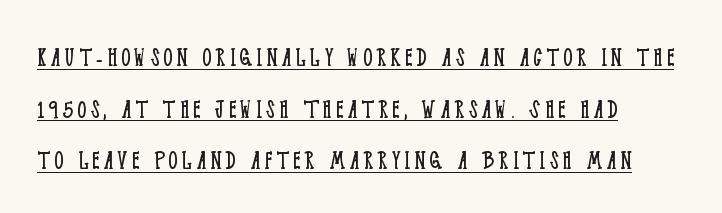
Q: Is the text bold? A: No.
Q: Is the text italic (slanted)? A: No, it is upright.
Q: Is the typeface a serif or a sans-serif typeface? A: Serif.
Q: Is the text underlined? A: Yes.
Q: How is the paragraph aligned? A: Left-aligned.
Q: Width (condensed, normal, or wide)? A: Condensed.
Q: Stroke contrast? A: Low.
Q: x-height? A: Large.
Q: Monospaced? A: No.
